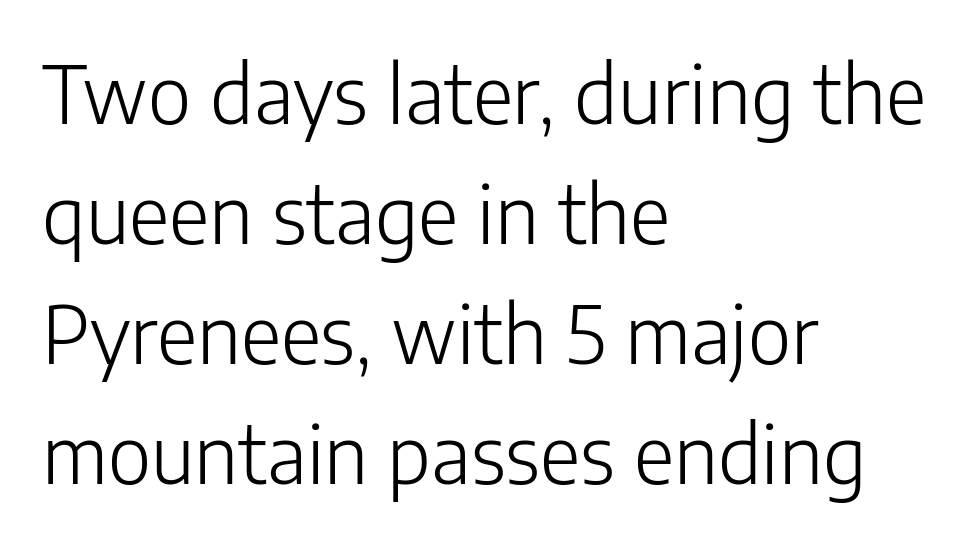
Q: Is the text bold? A: No.
Q: Is the text italic (slanted)? A: No, it is upright.
Q: Is the typeface a serif or a sans-serif typeface? A: Sans-serif.
Q: Is the text underlined? A: No.
Q: How is the paragraph aligned? A: Left-aligned.
Q: Is the spacing between letters normal or unusually wide? A: Normal.
Q: Is the spacing between lines tight, normal or loose? A: Normal.
Q: Width (condensed, normal, or wide)? A: Normal.
Q: Stroke contrast? A: Low.
Q: x-height? A: Medium.
Q: Monospaced? A: No.
